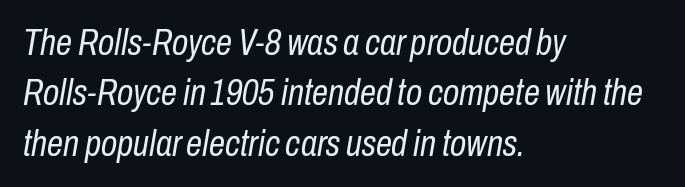
The image shows 36 px regular-weight, condensed type, italic (leaning right); set left-aligned, normal line spacing (1.4x), normal letter spacing, not underlined; low stroke contrast and a medium x-height.
